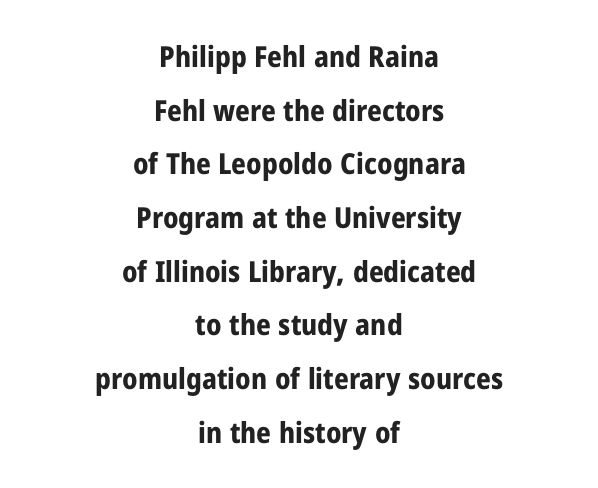
{"serif": "no", "italic": "no", "bold": "yes", "weight": "bold", "width": "condensed", "stroke_contrast": "low", "x_height": "medium", "monospaced": "no", "underline": "no", "align": "center", "line_spacing_ratio": 1.85, "letter_spacing": "normal", "letter_spacing_em": 0.0, "glyph_px": 29}
